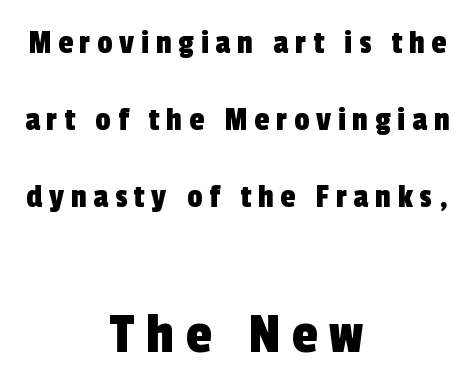
The font family rendered here belongs to the sans-serif group. The lines in this sample share a center point and differ in where they start and stop. What stands out about the letter spacing? Its width — letters are far apart. Plain, unruled lines of type. Each new line begins a long way beneath the previous one. The lower block of text is set noticeably larger than the block above it.
